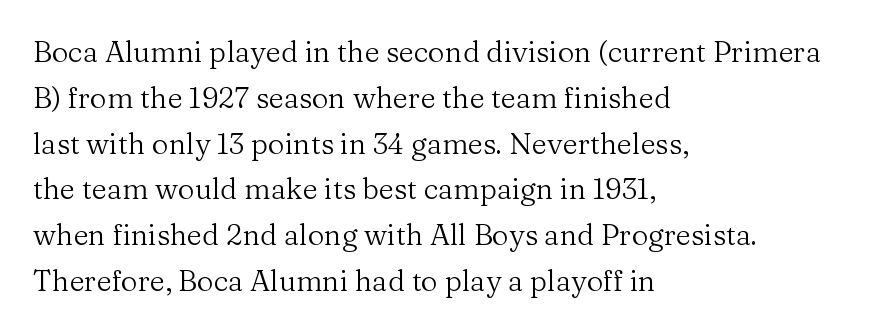
Q: Is the text bold? A: No.
Q: Is the text italic (slanted)? A: No, it is upright.
Q: Is the typeface a serif or a sans-serif typeface? A: Serif.
Q: Is the text underlined? A: No.
Q: How is the paragraph aligned? A: Left-aligned.
Q: Is the spacing between letters normal or unusually wide? A: Normal.
Q: Is the spacing between lines tight, normal or loose? A: Normal.
Q: Width (condensed, normal, or wide)? A: Normal.
Q: Stroke contrast? A: Medium.
Q: x-height? A: Medium.
Q: Monospaced? A: No.
